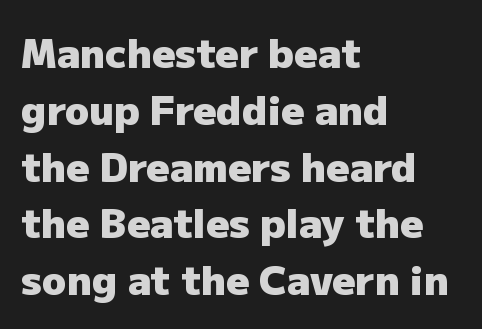
{"serif": "no", "italic": "no", "bold": "yes", "weight": "heavy", "width": "normal", "stroke_contrast": "low", "x_height": "medium", "monospaced": "no", "underline": "no", "align": "left", "line_spacing": "normal", "line_spacing_ratio": 1.42, "letter_spacing": "normal", "letter_spacing_em": 0.0, "glyph_px": 40}
